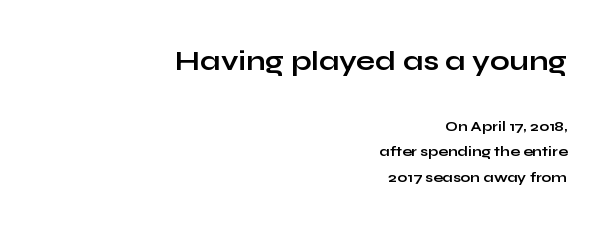
Q: Is the text bold? A: Yes.
Q: Is the text italic (slanted)? A: No, it is upright.
Q: Is the typeface a serif or a sans-serif typeface? A: Sans-serif.
Q: Is the text underlined? A: No.
Q: How is the paragraph aligned? A: Right-aligned.
Q: Is the spacing between letters normal or unusually wide? A: Normal.
Q: Which block of text is set in a larger size, the first (top) or the second (bottom)? A: The first (top) one.
Q: Width (condensed, normal, or wide)? A: Wide.
Q: Stroke contrast? A: Low.
Q: x-height? A: Medium.
Q: Monospaced? A: No.
